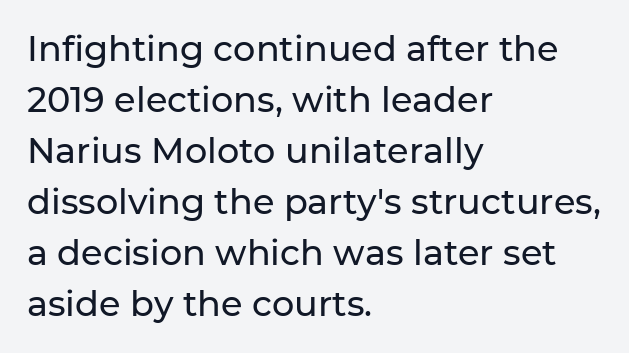
Q: Is the text italic (slanted)? A: No, it is upright.
Q: Is the typeface a serif or a sans-serif typeface? A: Sans-serif.
Q: Is the text underlined? A: No.
Q: How is the paragraph aligned? A: Left-aligned.
Q: Is the spacing between letters normal or unusually wide? A: Normal.
Q: Is the spacing between lines tight, normal or loose? A: Normal.
Q: Width (condensed, normal, or wide)? A: Normal.
Q: Stroke contrast? A: Low.
Q: x-height? A: Medium.
Q: Monospaced? A: No.
